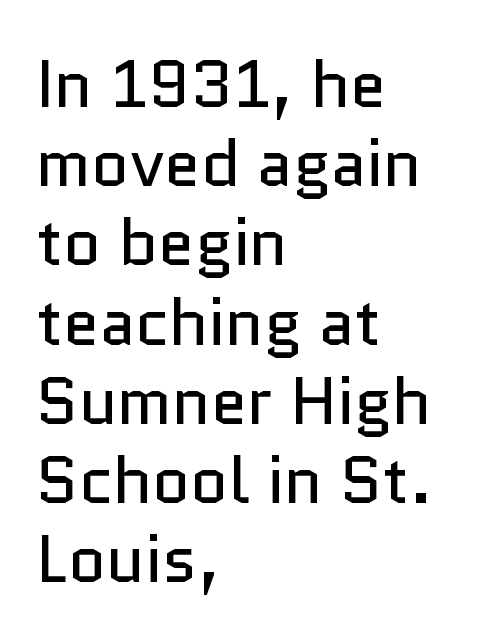
The image shows 66 px regular-weight sans-serif type, upright; set left-aligned, line spacing 1.2x, normal letter spacing, not underlined; low stroke contrast and a medium x-height.
